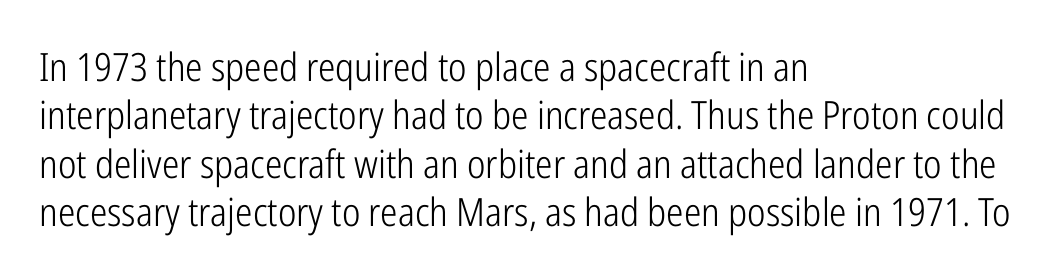
Every row of glyphs begins at an identical x-position on the left. Here the designer chose a conventional face with non-uniform glyph widths. A light-to-regular cut is what we see here. Words float on clear page, feet unadorned. No feet cap the strokes, marking this as sans-serif type. Inter-character spacing is left at the font's built-in metrics.
